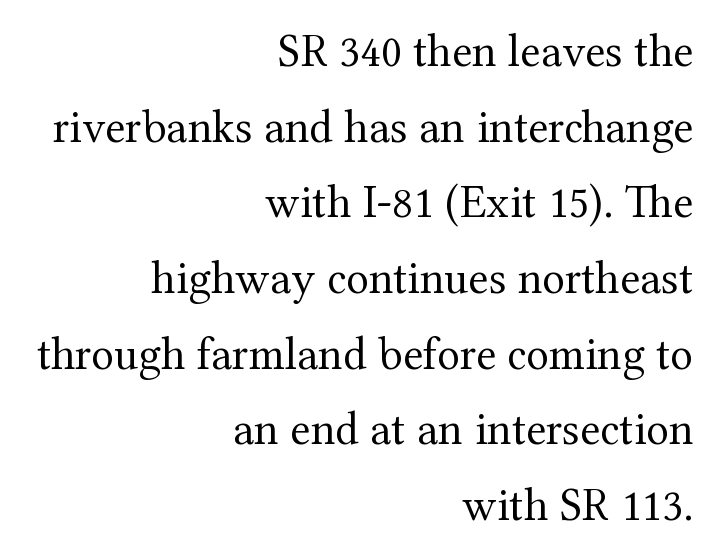
{"serif": "yes", "italic": "no", "bold": "no", "weight": "regular", "width": "normal", "stroke_contrast": "medium", "x_height": "medium", "monospaced": "no", "underline": "no", "align": "right", "line_spacing": "normal", "line_spacing_ratio": 1.61, "letter_spacing": "normal", "letter_spacing_em": 0.0, "glyph_px": 47}
